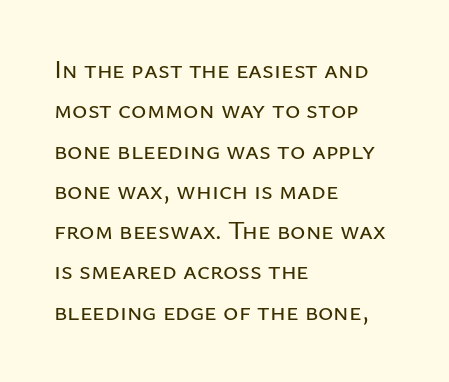
{"italic": "no", "underline": "no", "align": "left", "line_spacing": "normal", "line_spacing_ratio": 1.55, "letter_spacing": "normal", "letter_spacing_em": 0.0, "glyph_px": 26}
